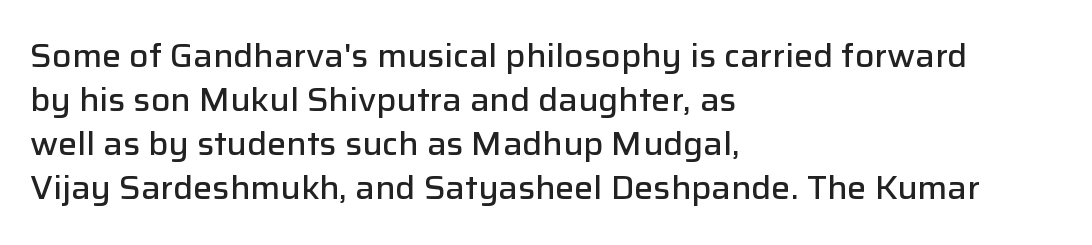
{"serif": "no", "italic": "no", "bold": "semi", "weight": "semibold", "width": "normal", "stroke_contrast": "low", "x_height": "medium", "monospaced": "no", "underline": "no", "align": "left", "line_spacing": "normal", "line_spacing_ratio": 1.38, "letter_spacing": "normal", "letter_spacing_em": 0.0, "glyph_px": 32}
